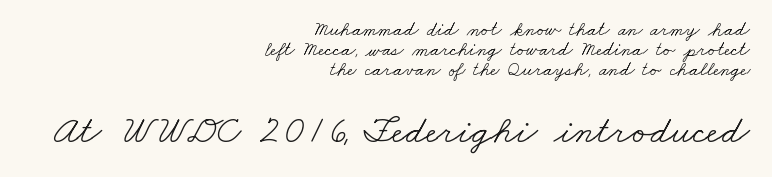
Stems and bowls with no extra thickness — not bold. Standard letterfit; no display-style spreading of the glyphs. Character widths vary here, with narrow letters taking less room than wide ones. Check the space under the baseline: it is left empty.
